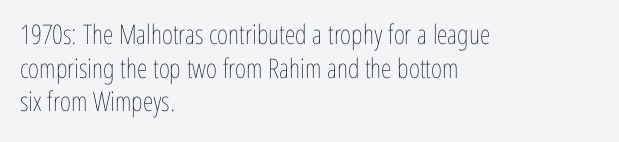
Q: Is the text bold? A: No.
Q: Is the text italic (slanted)? A: No, it is upright.
Q: Is the text underlined? A: No.
Q: How is the paragraph aligned? A: Left-aligned.
Q: Is the spacing between letters normal or unusually wide? A: Normal.
Q: Is the spacing between lines tight, normal or loose? A: Normal.
